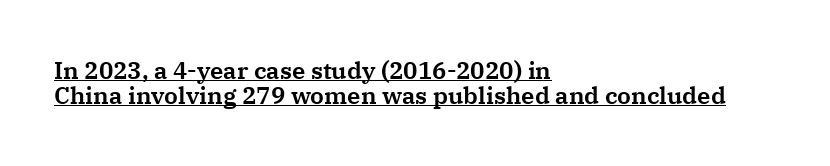
{"italic": "no", "underline": "yes", "align": "left", "line_spacing": "tight", "line_spacing_ratio": 1.05, "letter_spacing": "normal", "letter_spacing_em": 0.0, "glyph_px": 24}
